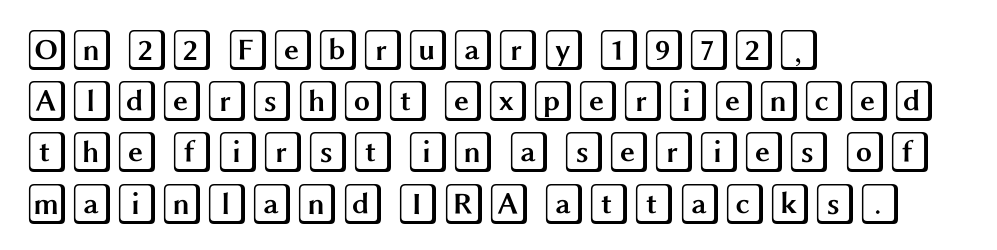
Short and long lines alike share a common starting point at left. The tracking reads as untouched default to a designer's eye. This block has exactly the height ordinary leading produces. Is there any slant? The stems are plumb.
